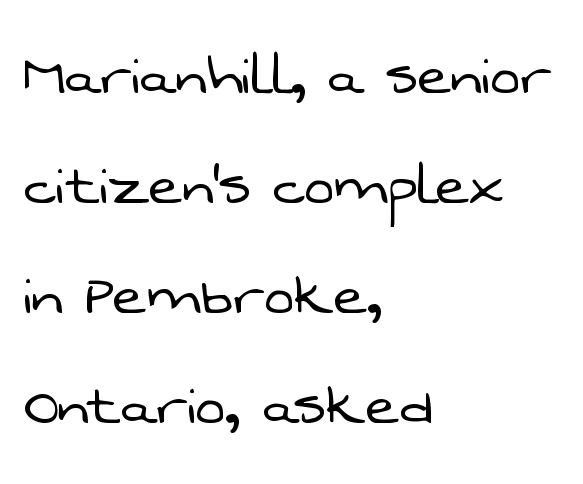
{"serif": "no", "bold": "no", "weight": "light", "width": "normal", "stroke_contrast": "low", "x_height": "medium", "monospaced": "no", "underline": "no", "align": "left", "line_spacing": "normal", "line_spacing_ratio": 1.55, "letter_spacing": "normal", "letter_spacing_em": 0.0, "glyph_px": 71}
